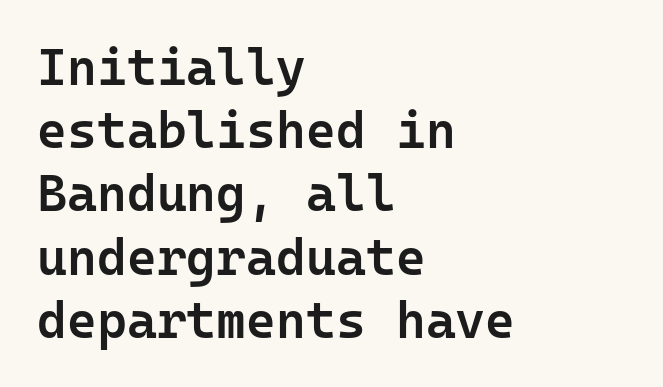
Grotesque or geometric, the face here clearly has no serifs. The face used here is rendered with its standard letterfit. This sample has the even, mechanical cadence of fixed-width lettering. The letters stand upright; this is a roman face. Underline: absent. The setting favours the left margin, as ordinary paragraphs usually do.
